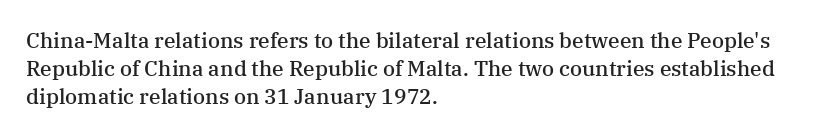
{"italic": "no", "bold": "semi", "underline": "no", "align": "left", "line_spacing": "normal", "line_spacing_ratio": 1.34, "letter_spacing": "normal", "letter_spacing_em": 0.0, "glyph_px": 21}
